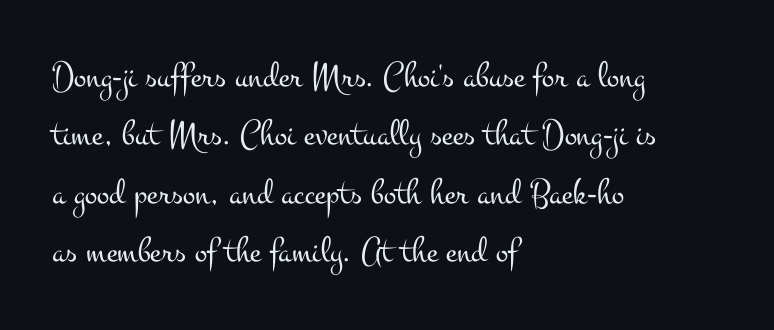
Stem width sits at or under what a default text font uses. To sum up the face: it has serifs. This block has exactly the height ordinary leading produces.
